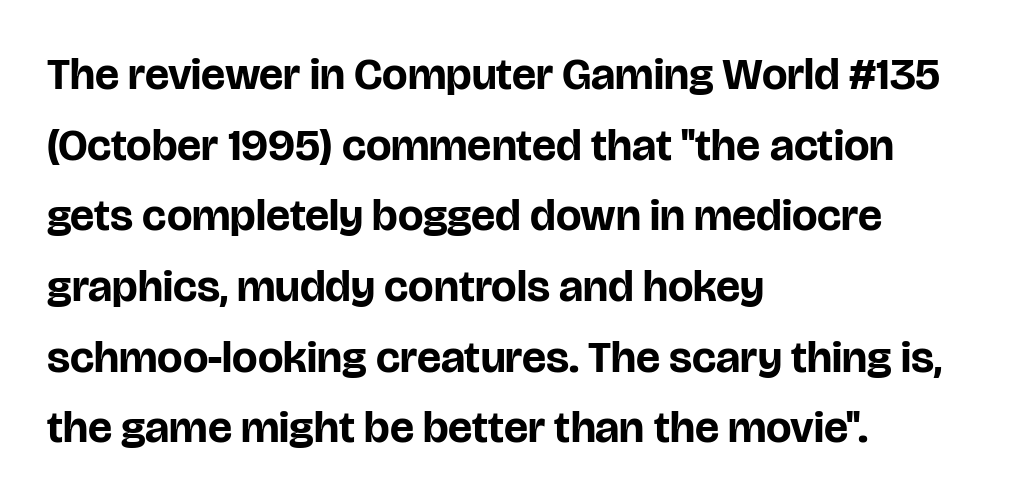
The image shows 45 px bold sans-serif type, upright; set left-aligned, normal line spacing (1.57x), normal letter spacing, not underlined; low stroke contrast and a large x-height.
